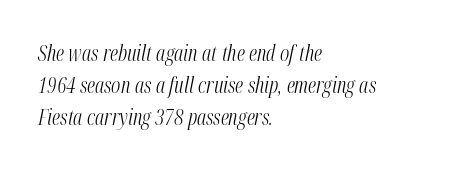
{"italic": "yes", "lean": "right", "slant_degrees": 12, "bold": "no", "underline": "no", "align": "left", "line_spacing": "normal", "line_spacing_ratio": 1.52, "letter_spacing": "normal", "letter_spacing_em": 0.0, "glyph_px": 21}
